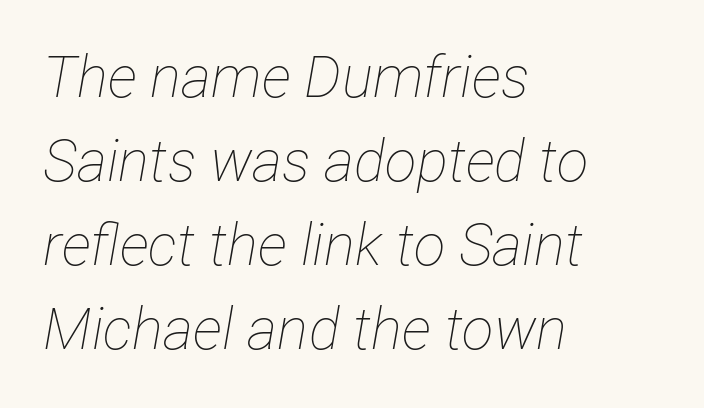
{"italic": "yes", "lean": "right", "slant_degrees": 12, "bold": "no", "weight": "thin", "width": "condensed", "stroke_contrast": "low", "x_height": "medium", "monospaced": "no", "underline": "no", "align": "left", "line_spacing": "normal", "line_spacing_ratio": 1.45, "letter_spacing": "normal", "letter_spacing_em": 0.0, "glyph_px": 58}
